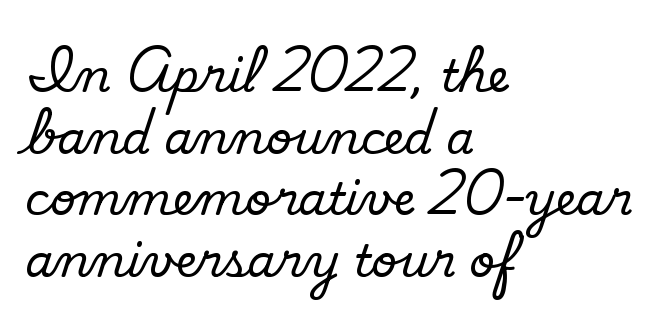
The passage shown is typed in a proportional face where columns would drift. The string is rendered with underlining switched off. In terms of letterform style, serifs are entirely absent. A normal amount of white space separates one row of letters from the next.
